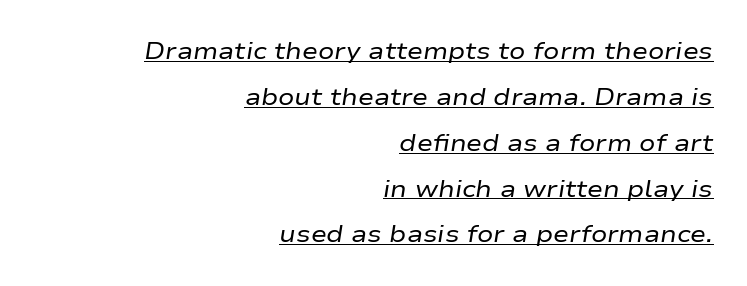
The image shows 24 px text type, italic (leaning right); set right-aligned, loose line spacing (1.91x), normal letter spacing, underlined.
